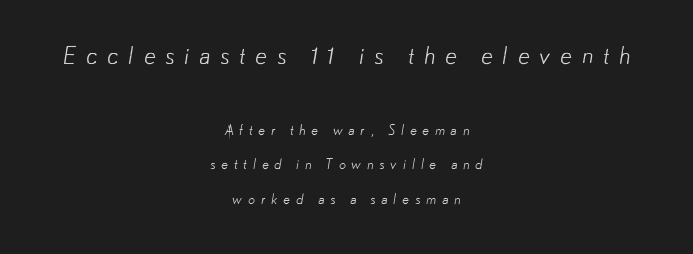
What stands out about the letter spacing? Its width — letters are far apart. Check the space under the baseline: it is left empty. On a weight scale, this lands at 450 or below. The passage shown begins with its larger block and ends with its smaller one. Successive baselines arrive slowly, with a big drop between each. A centered setting, common on invitations and titles, is used for this passage.
